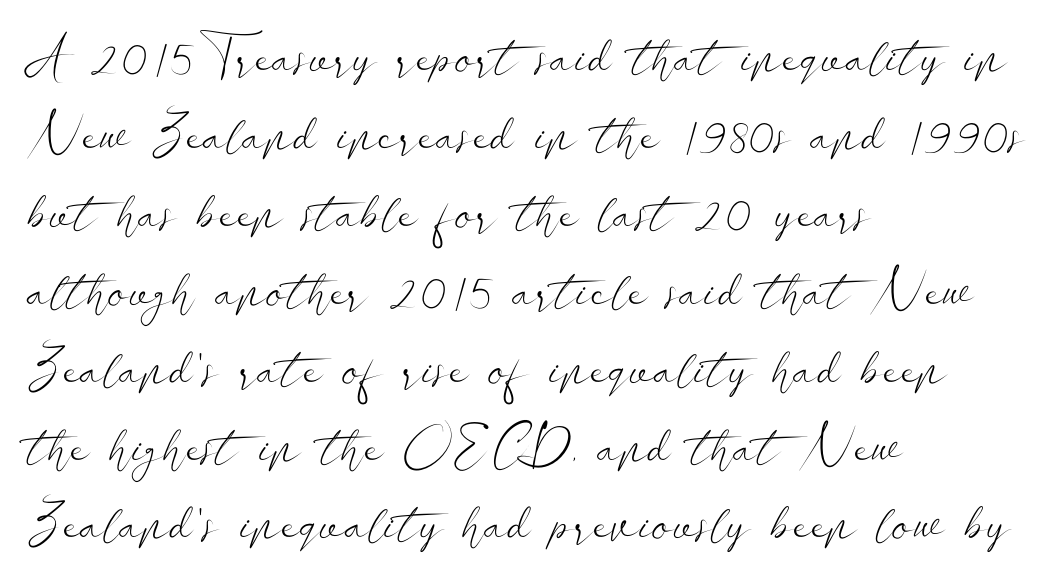
The image shows 53 px light, wide sans-serif type; set left-aligned, normal line spacing (1.47x), normal letter spacing, not underlined; low stroke contrast and a small x-height.
